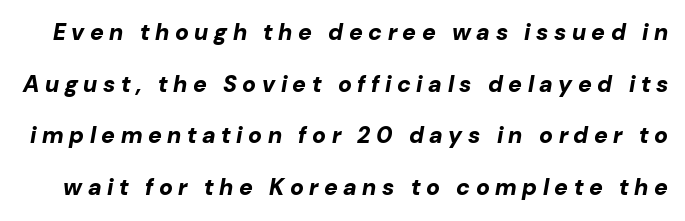
The image shows 23 px bold type, italic (leaning right); set loose line spacing (2.25x), unusually wide letter spacing (+0.24 em), not underlined.
